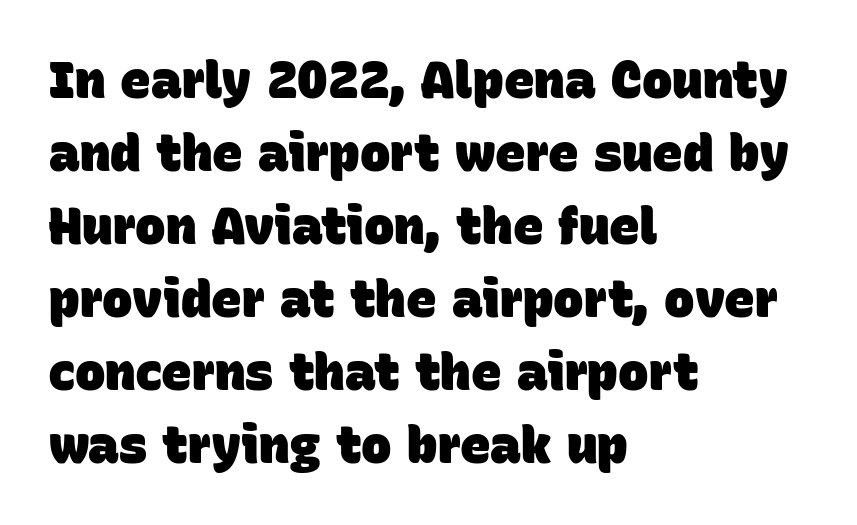
{"serif": "no", "bold": "yes", "weight": "heavy", "width": "normal", "stroke_contrast": "low", "x_height": "large", "monospaced": "no", "underline": "no", "align": "left", "line_spacing": "normal", "line_spacing_ratio": 1.43, "letter_spacing": "normal", "letter_spacing_em": 0.0, "glyph_px": 51}
